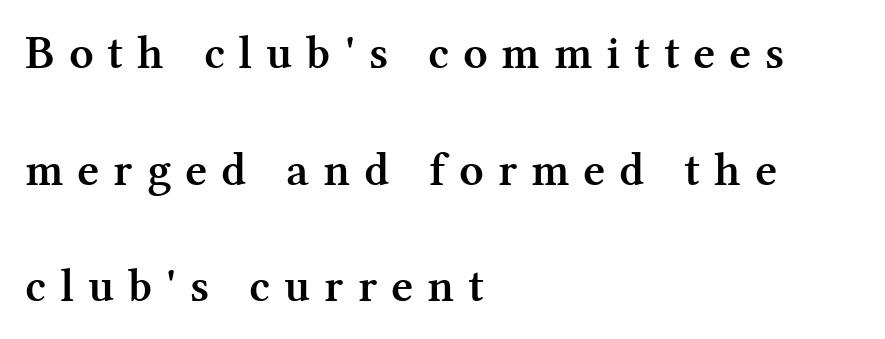
The glyphs are unaccompanied by any horizontal stroke below them. The rendering uses a large line-height, opening up the rows. Here the designer chose a conventional face with non-uniform glyph widths. A semibold gives these letters moderate extra thickness, short of bold. The typeface chosen for these lines features serifs.
